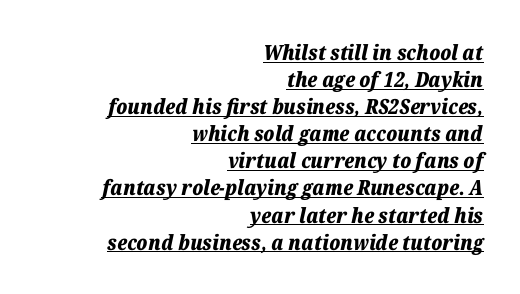
{"italic": "yes", "lean": "right", "slant_degrees": 12, "bold": "yes", "underline": "yes", "align": "right", "line_spacing": "normal", "line_spacing_ratio": 1.29, "letter_spacing": "normal", "letter_spacing_em": 0.0, "glyph_px": 21}
